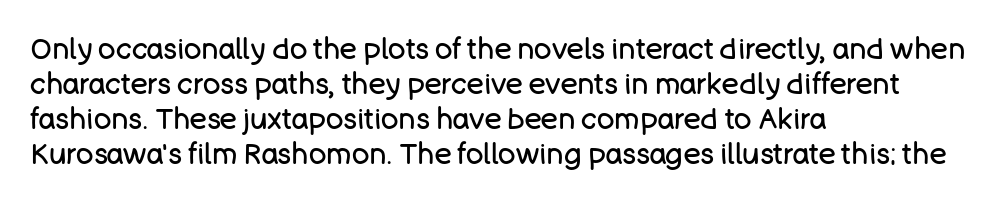
The image shows 29 px regular-weight sans-serif type, upright; set left-aligned, line spacing 1.21x, normal letter spacing, not underlined; low stroke contrast and a large x-height.
